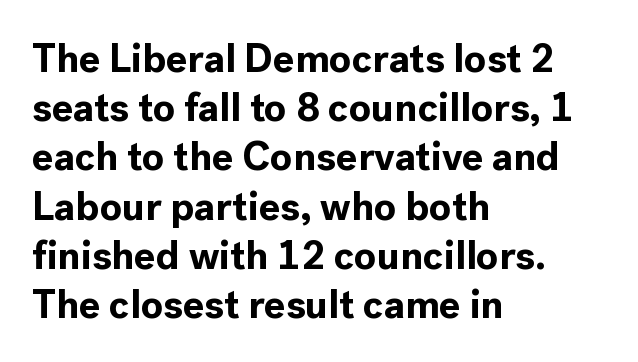
{"serif": "no", "italic": "no", "bold": "yes", "weight": "bold", "width": "normal", "x_height": "medium", "monospaced": "no", "underline": "no", "align": "left", "line_spacing_ratio": 1.23, "letter_spacing": "normal", "letter_spacing_em": 0.0, "glyph_px": 40}
